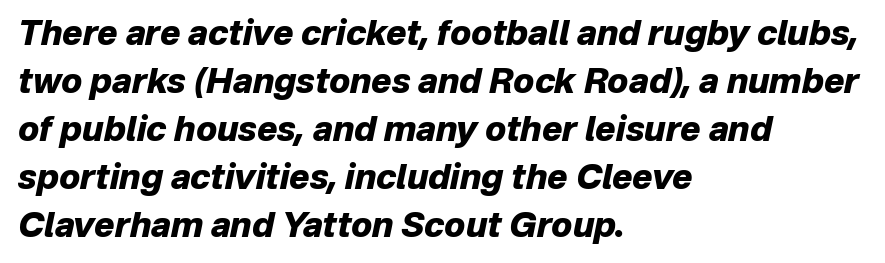
The image shows 34 px heavy type, italic (leaning right); set left-aligned, normal line spacing (1.41x), normal letter spacing, not underlined; low stroke contrast and a medium x-height.
